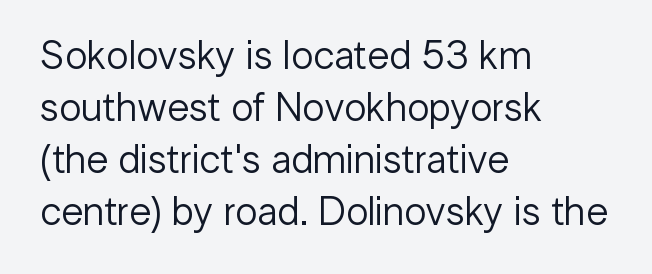
The lettering holds an erect, upright posture throughout. The rendering uses natural spacing where letterforms have individual widths. Notice how the passage keeps a crisp vertical edge on the left only. Students, observe: this is what conventionally led text looks like. The string is rendered with underlining switched off.
